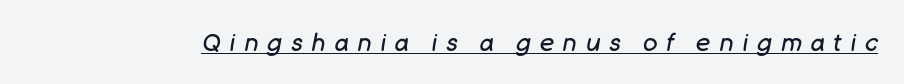
Underlining? Definitely there. The tracking jumps out immediately: characters are airy and widely separated. Compared with ordinary roman type, these characters are visibly tilted. Think standard paragraph weight, or any step lighter than that.
